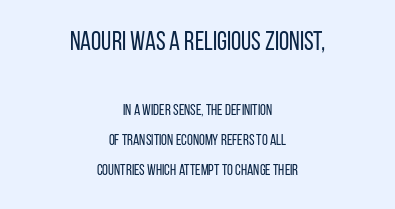
Q: Is the text bold? A: No.
Q: Is the text italic (slanted)? A: No, it is upright.
Q: Is the text underlined? A: No.
Q: How is the paragraph aligned? A: Centered.
Q: Is the spacing between letters normal or unusually wide? A: Normal.
Q: Is the spacing between lines tight, normal or loose? A: Loose.
Q: Which block of text is set in a larger size, the first (top) or the second (bottom)? A: The first (top) one.
